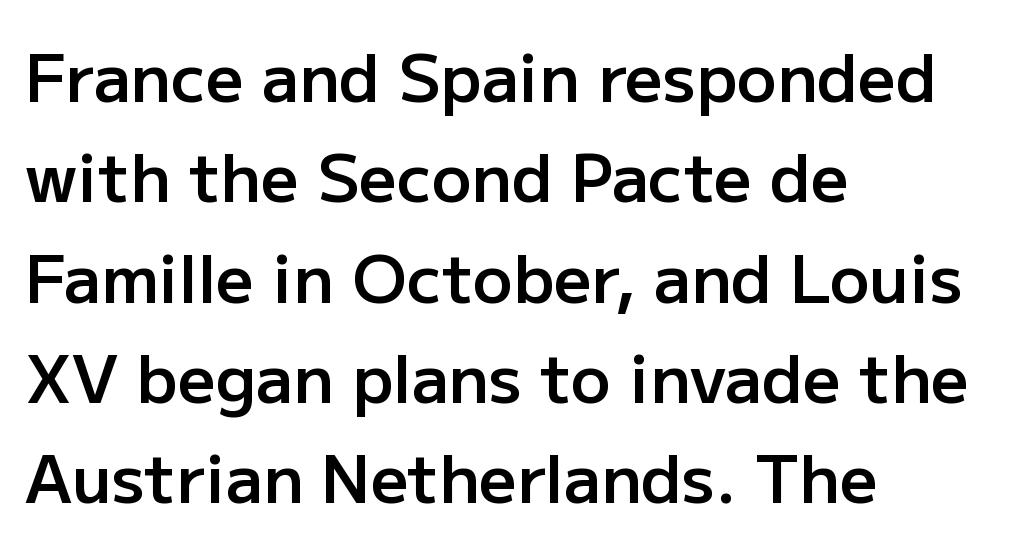
The image shows 66 px semibold sans-serif type, upright; set left-aligned, normal line spacing (1.52x), normal letter spacing, not underlined; low stroke contrast and a medium x-height.
